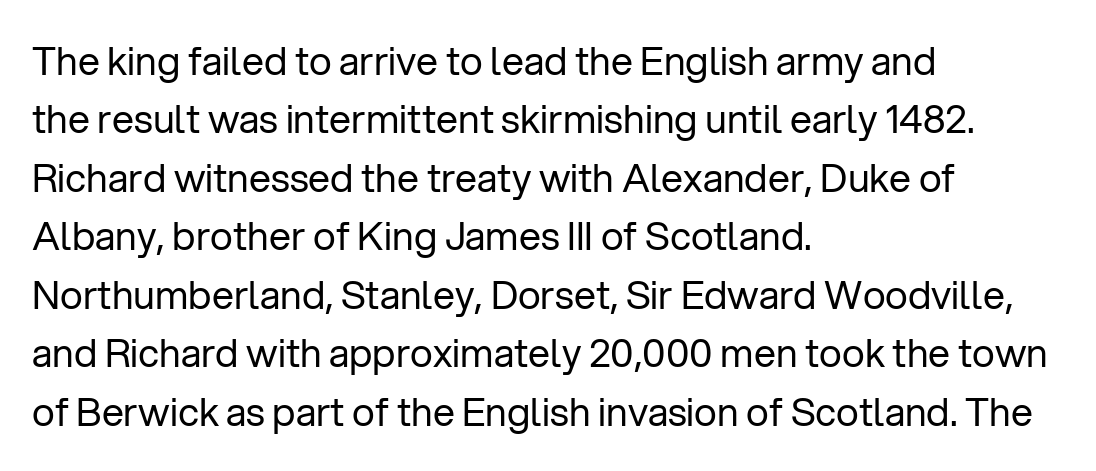
Spacing between characters is what you'd get straight out of the box. Stems and bowls with no extra thickness — not bold. Note the varied advance widths — an 'i' is clearly narrower than an 'm'. The words here are not underlined. Typographically, this falls in the sans-serif category. Horizontal bands of white between lines are of average thickness.
